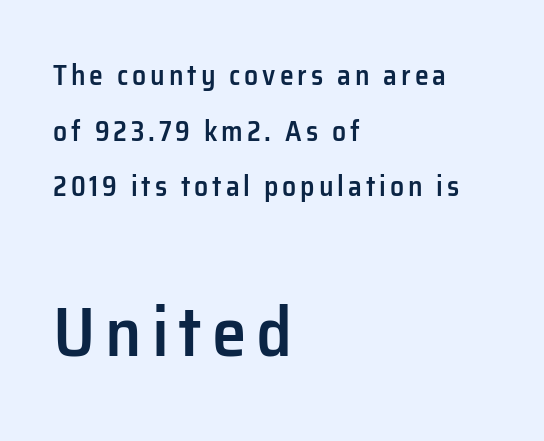
{"serif": "no", "italic": "no", "bold": "semi", "weight": "semibold", "width": "normal", "stroke_contrast": "low", "x_height": "medium", "monospaced": "no", "underline": "no", "align": "left", "line_spacing": "loose", "line_spacing_ratio": 1.99, "larger_block": "second", "size_ratio": 2.5, "glyph_px": 70}
